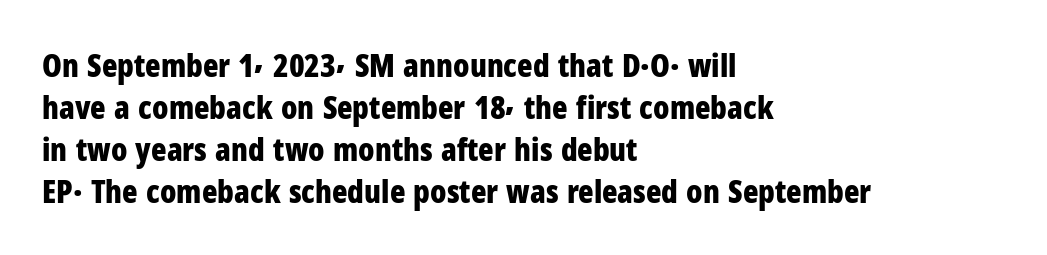
{"serif": "no", "italic": "no", "bold": "yes", "weight": "bold", "width": "condensed", "stroke_contrast": "low", "x_height": "medium", "monospaced": "no", "underline": "no", "align": "left", "line_spacing": "normal", "line_spacing_ratio": 1.31, "letter_spacing": "normal", "letter_spacing_em": 0.0, "glyph_px": 32}
